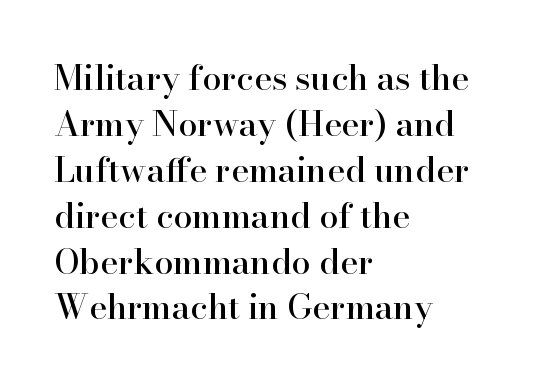
The image shows 34 px serif type, upright; set left-aligned, normal line spacing (1.35x), normal letter spacing, not underlined; high stroke contrast and a small x-height.
